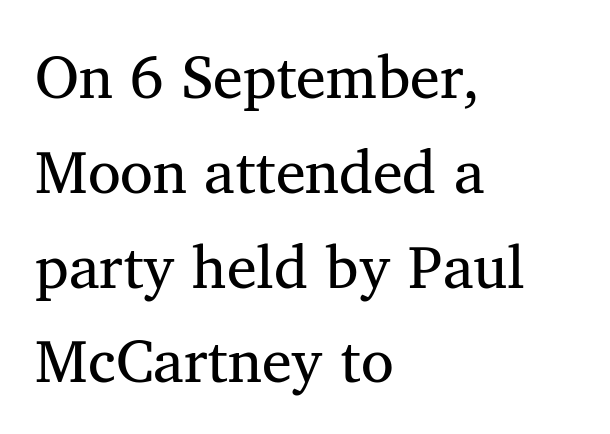
Compared with typical paragraphs, the rows here are spaced about the same. The font's upright variant was chosen for this text. Note the varied advance widths — an 'i' is clearly narrower than an 'm'. The weight would be labelled regular, book, light, or lighter still.
